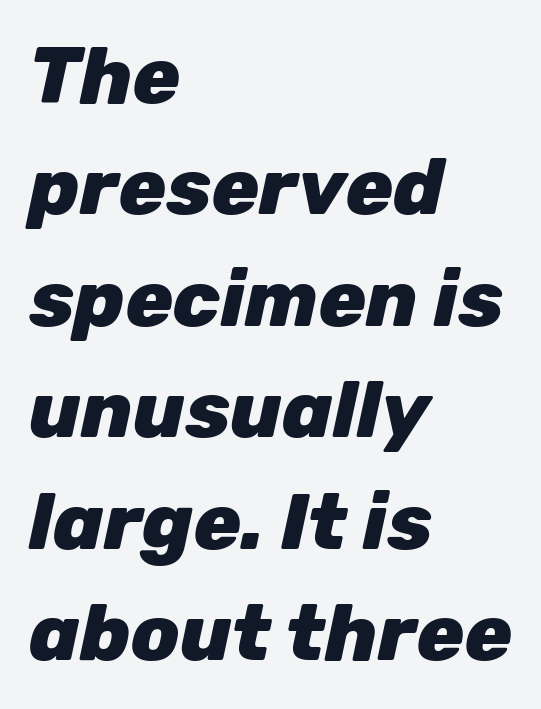
Successive baselines arrive at the customary interval. Plenty of ink on the page — the face is bold. The passage shown has conventional tracking throughout. Each letter keeps its own natural width here, so spacing adapts to shape. The lettering tilts uniformly, giving the passage an italic look. This sample is left-justified, so line endings fall wherever the words run out.
